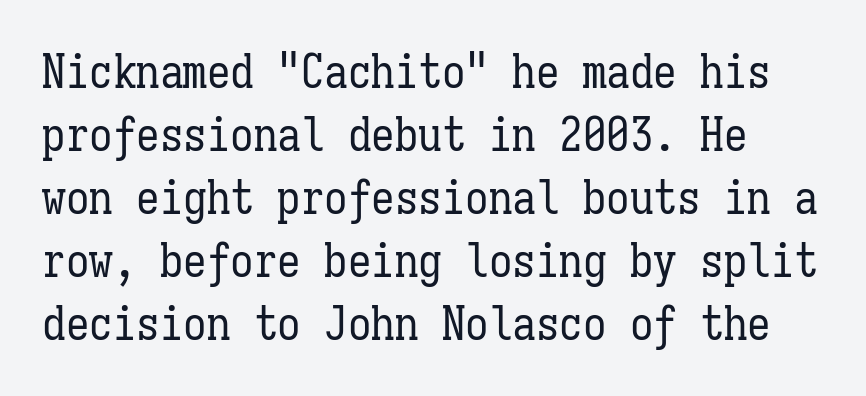
Q: Is the text bold? A: No.
Q: Is the text italic (slanted)? A: No, it is upright.
Q: Is the text underlined? A: No.
Q: Is the spacing between letters normal or unusually wide? A: Normal.
Q: Is the spacing between lines tight, normal or loose? A: Normal.
Q: Width (condensed, normal, or wide)? A: Condensed.
Q: Stroke contrast? A: Low.
Q: x-height? A: Medium.
Q: Monospaced? A: Yes.
